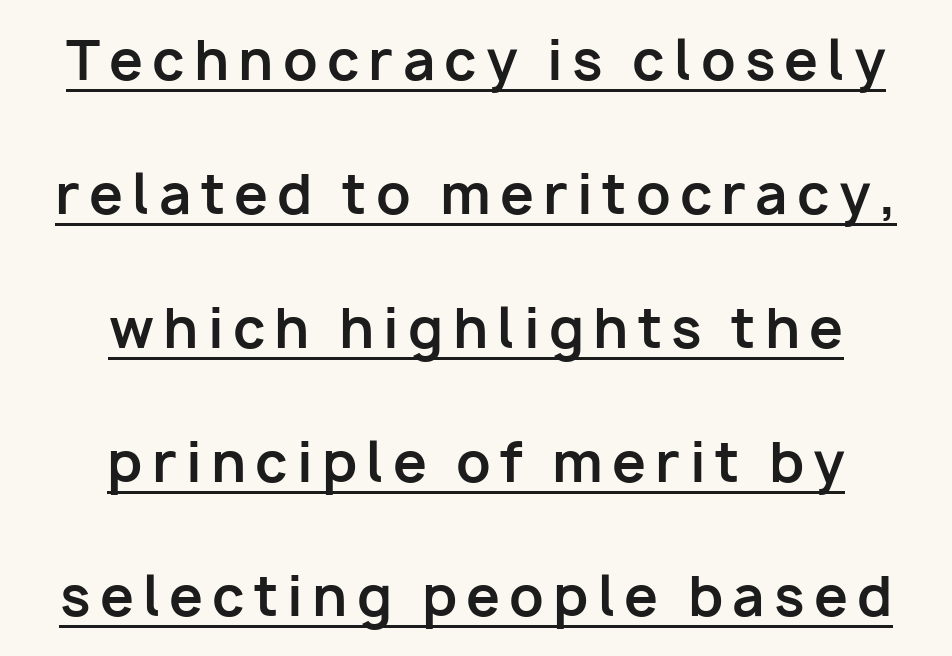
Each new line begins a long way beneath the previous one. Bold? Absolutely — the strokes are thick and heavy. Regarding serifs, this sample does without them. The passage shown is typed in a proportional face where columns would drift.
